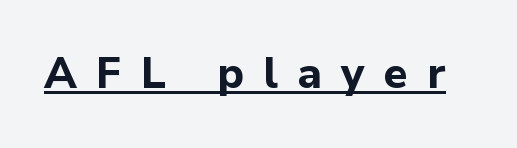
{"serif": "no", "italic": "no", "bold": "yes", "weight": "bold", "width": "normal", "stroke_contrast": "low", "x_height": "medium", "monospaced": "no", "underline": "yes", "letter_spacing": "wide", "letter_spacing_em": 0.45, "glyph_px": 43}
